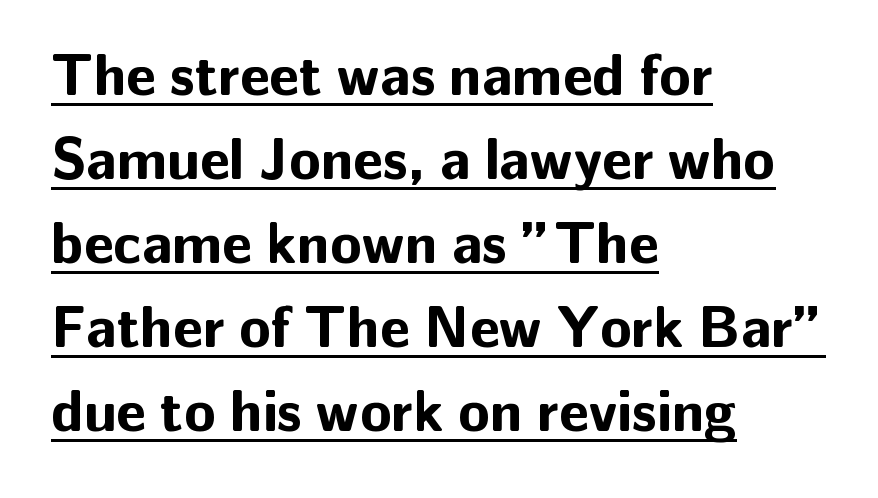
{"serif": "no", "italic": "no", "bold": "yes", "weight": "bold", "width": "normal", "stroke_contrast": "low", "x_height": "medium", "monospaced": "no", "underline": "yes", "align": "left", "line_spacing": "normal", "line_spacing_ratio": 1.45, "letter_spacing": "normal", "letter_spacing_em": 0.0, "glyph_px": 58}
